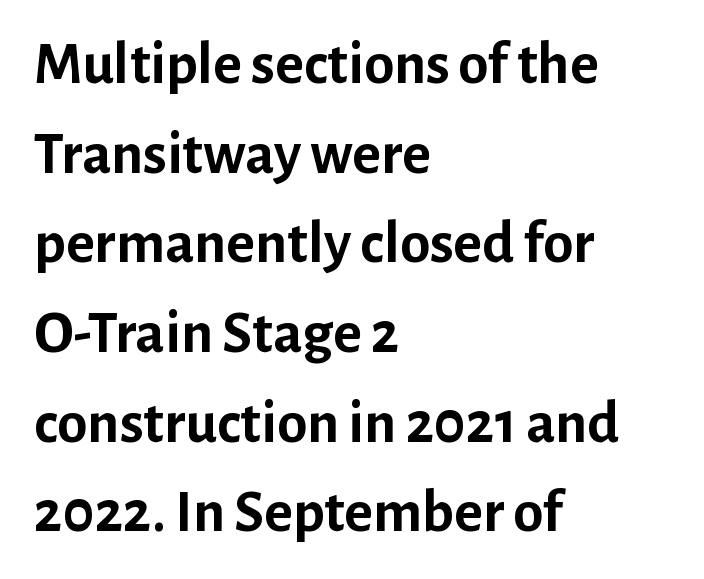
{"serif": "no", "italic": "no", "bold": "yes", "weight": "semibold", "width": "normal", "stroke_contrast": "low", "x_height": "medium", "monospaced": "no", "underline": "no", "align": "left", "line_spacing": "normal", "line_spacing_ratio": 1.47, "letter_spacing": "normal", "letter_spacing_em": 0.0, "glyph_px": 61}
